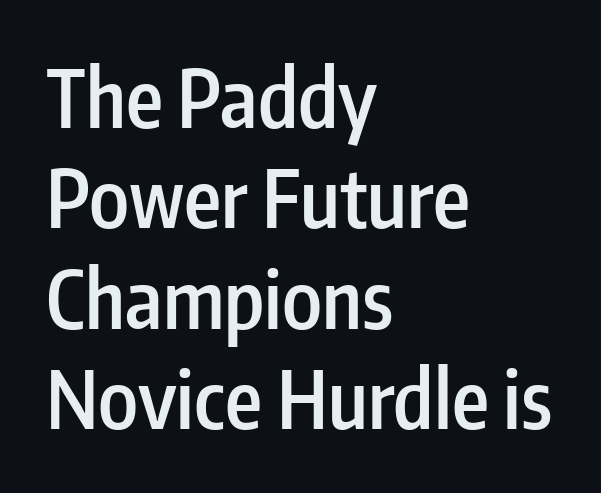
{"serif": "no", "italic": "no", "bold": "semi", "weight": "semibold", "width": "condensed", "stroke_contrast": "low", "x_height": "medium", "monospaced": "no", "underline": "no", "align": "left", "line_spacing": "normal", "line_spacing_ratio": 1.27, "letter_spacing": "normal", "letter_spacing_em": 0.0, "glyph_px": 79}
